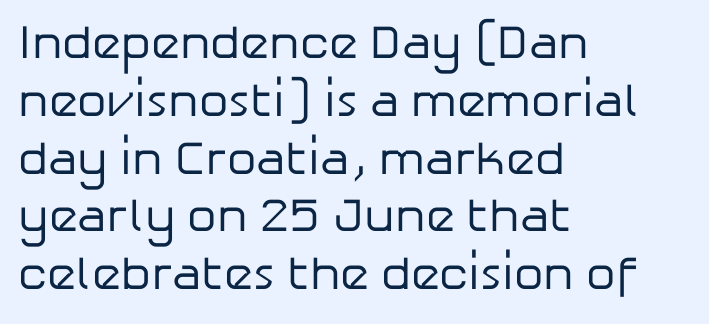
The image shows 47 px regular-weight sans-serif type, upright; set left-aligned, line spacing 1.23x, normal letter spacing, not underlined; low stroke contrast and a medium x-height.
